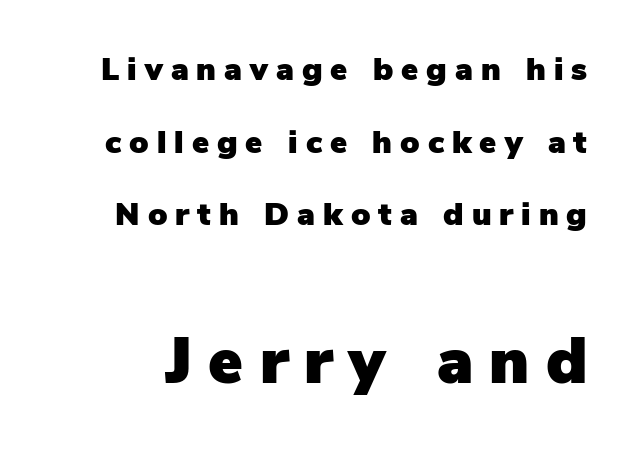
{"serif": "no", "italic": "no", "width": "normal", "stroke_contrast": "low", "x_height": "medium", "monospaced": "no", "underline": "no", "line_spacing": "loose", "line_spacing_ratio": 2.27, "letter_spacing": "wide", "letter_spacing_em": 0.25, "larger_block": "second", "size_ratio": 2.03, "glyph_px": 65}
